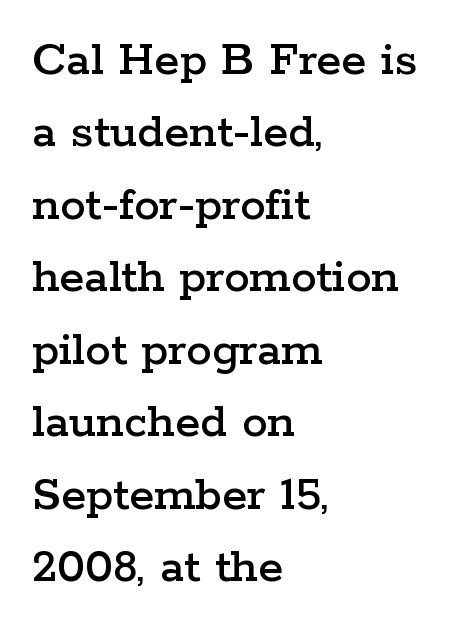
The image shows 51 px wide serif type, upright; set left-aligned, normal line spacing (1.42x), normal letter spacing, not underlined; low stroke contrast and a medium x-height.
